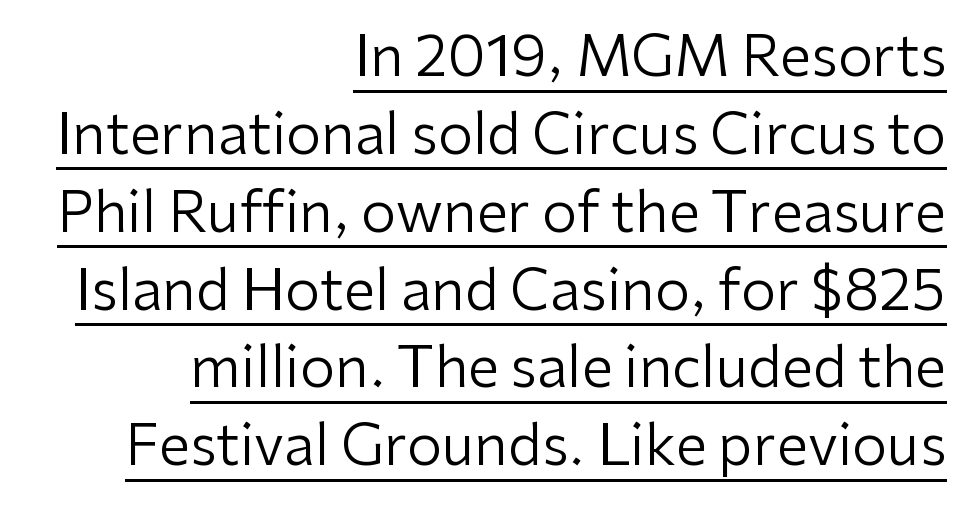
The image shows 56 px regular-weight sans-serif type, upright; set right-aligned, normal line spacing (1.39x), normal letter spacing, underlined; low stroke contrast and a medium x-height.
